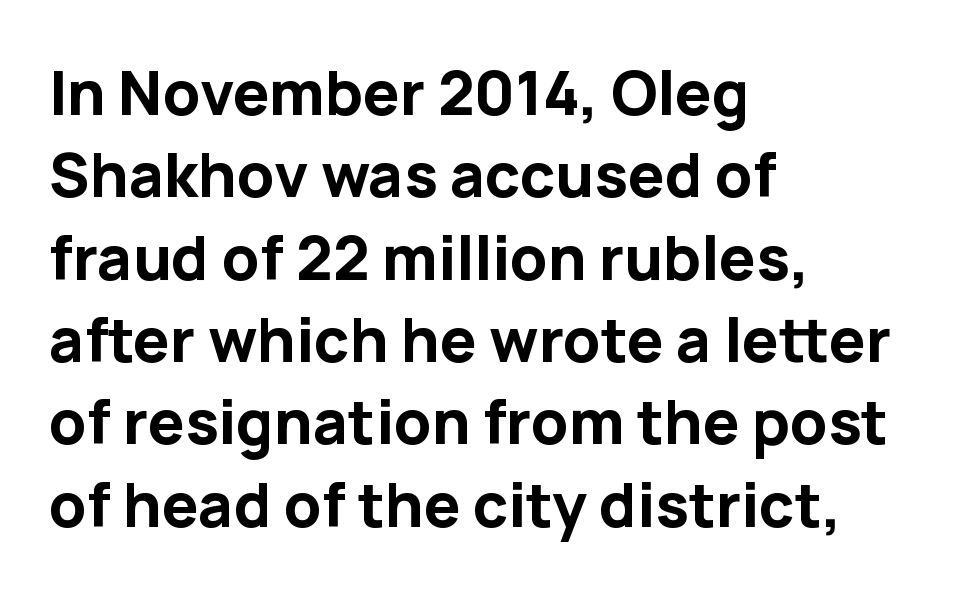
{"serif": "no", "italic": "no", "bold": "yes", "weight": "bold", "width": "normal", "stroke_contrast": "low", "x_height": "medium", "monospaced": "no", "underline": "no", "align": "left", "line_spacing": "normal", "line_spacing_ratio": 1.35, "letter_spacing": "normal", "letter_spacing_em": 0.0, "glyph_px": 61}
